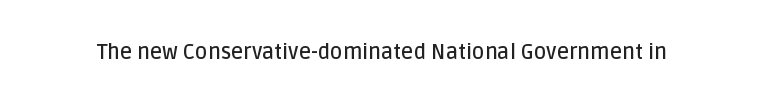
The image shows 21 px text type, upright; set normal letter spacing, not underlined.
